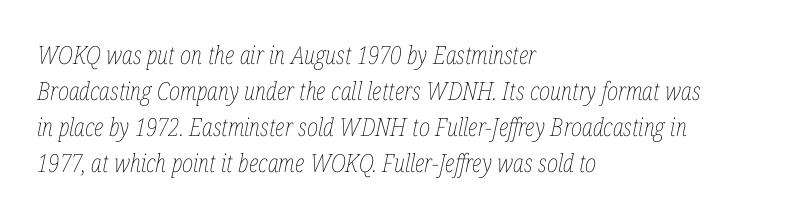
{"italic": "yes", "lean": "right", "slant_degrees": 12, "bold": "no", "underline": "no", "align": "left", "line_spacing": "normal", "line_spacing_ratio": 1.44, "letter_spacing": "normal", "letter_spacing_em": 0.0, "glyph_px": 25}
